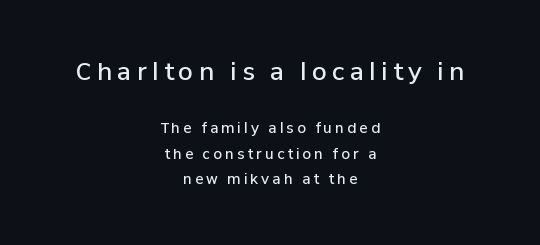
The image shows 24 px text type, upright; set centered, line spacing 1.83x, unusually wide letter spacing (+0.22 em), not underlined; the first (top) block is 1.71x larger.
